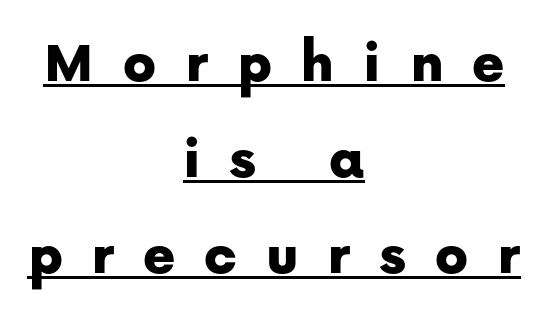
{"serif": "no", "italic": "no", "width": "normal", "stroke_contrast": "low", "x_height": "medium", "monospaced": "no", "underline": "yes", "align": "center", "line_spacing": "normal", "line_spacing_ratio": 1.57, "letter_spacing": "wide", "letter_spacing_em": 0.47, "glyph_px": 61}
